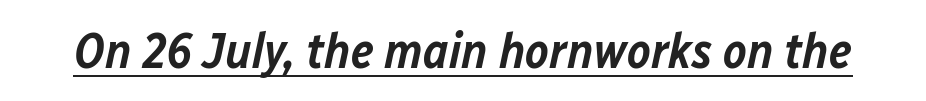
Q: Is the text bold? A: Semi-bold.
Q: Is the text italic (slanted)? A: Yes, it leans right by about 12 degrees.
Q: Is the text underlined? A: Yes.
Q: Is the spacing between letters normal or unusually wide? A: Normal.
Q: Width (condensed, normal, or wide)? A: Normal.
Q: Stroke contrast? A: Low.
Q: x-height? A: Medium.
Q: Monospaced? A: No.
